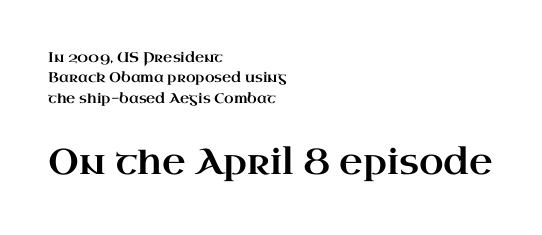
{"serif": "yes", "italic": "no", "width": "wide", "stroke_contrast": "high", "x_height": "small", "monospaced": "no", "underline": "no", "align": "left", "line_spacing": "normal", "line_spacing_ratio": 1.46, "letter_spacing": "normal", "letter_spacing_em": 0.0, "larger_block": "second", "size_ratio": 2.57, "glyph_px": 36}
